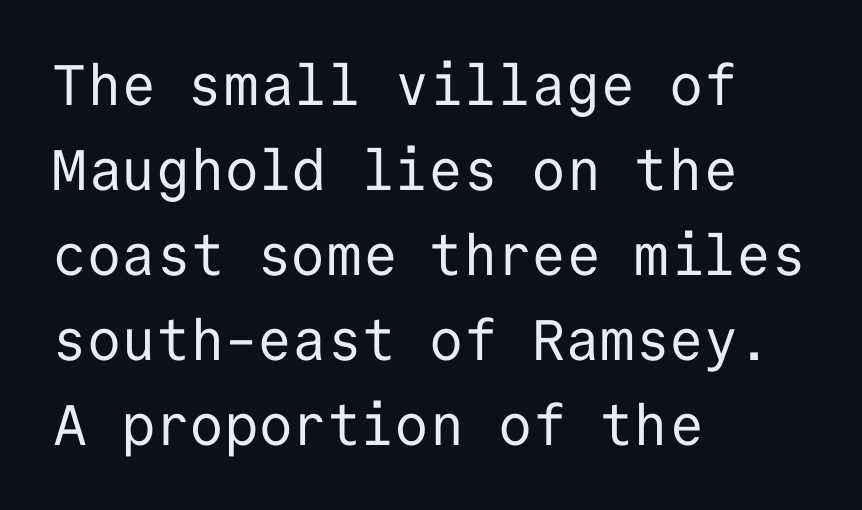
Q: Is the text bold? A: No.
Q: Is the text italic (slanted)? A: No, it is upright.
Q: Is the typeface a serif or a sans-serif typeface? A: Sans-serif.
Q: Is the text underlined? A: No.
Q: How is the paragraph aligned? A: Left-aligned.
Q: Is the spacing between letters normal or unusually wide? A: Normal.
Q: Is the spacing between lines tight, normal or loose? A: Normal.
Q: Width (condensed, normal, or wide)? A: Normal.
Q: Stroke contrast? A: Low.
Q: x-height? A: Medium.
Q: Monospaced? A: Yes.
